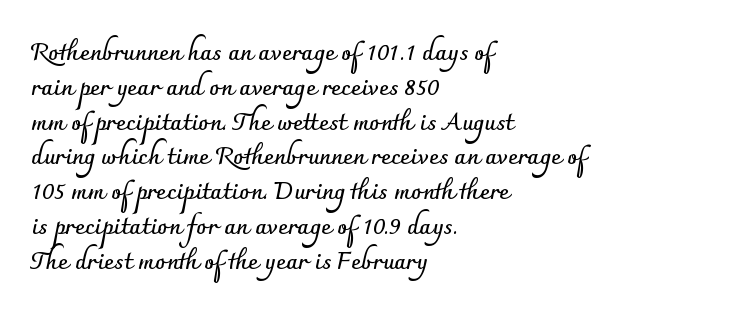
{"bold": "yes", "underline": "no", "align": "left", "line_spacing": "normal", "line_spacing_ratio": 1.45, "letter_spacing": "normal", "letter_spacing_em": 0.0, "glyph_px": 24}
